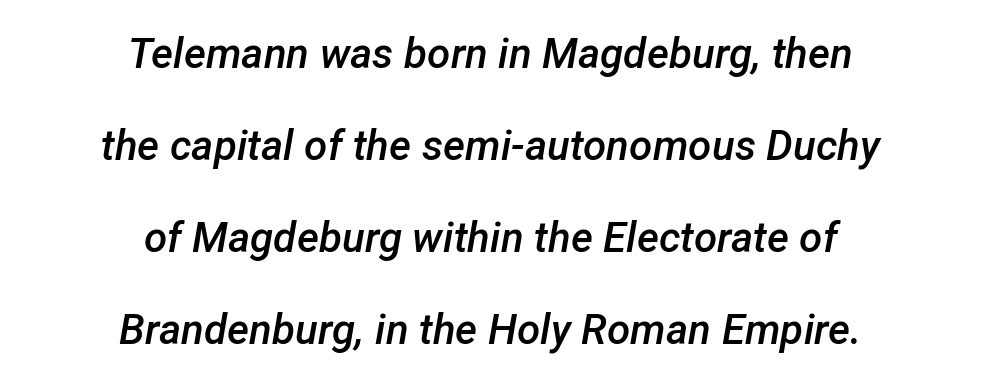
The image shows 42 px semibold type, italic (leaning right); set centered, loose line spacing (2.19x), normal letter spacing, not underlined; low stroke contrast and a medium x-height.
